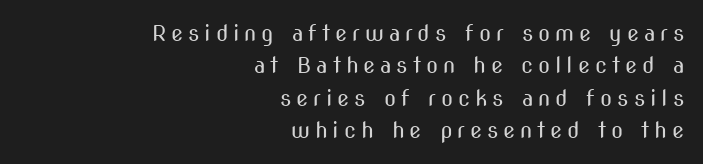
Q: Is the text bold? A: No.
Q: Is the text italic (slanted)? A: No, it is upright.
Q: Is the text underlined? A: No.
Q: How is the paragraph aligned? A: Right-aligned.
Q: Is the spacing between letters normal or unusually wide? A: Unusually wide.
Q: Is the spacing between lines tight, normal or loose? A: Normal.
